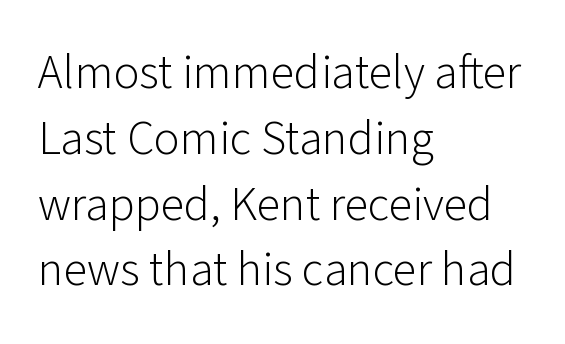
Line beginnings align vertically; line endings do not. The passage shown has conventional tracking throughout. Font category for this specimen: sans-serif. The typography opts for an upright posture over an oblique one.
